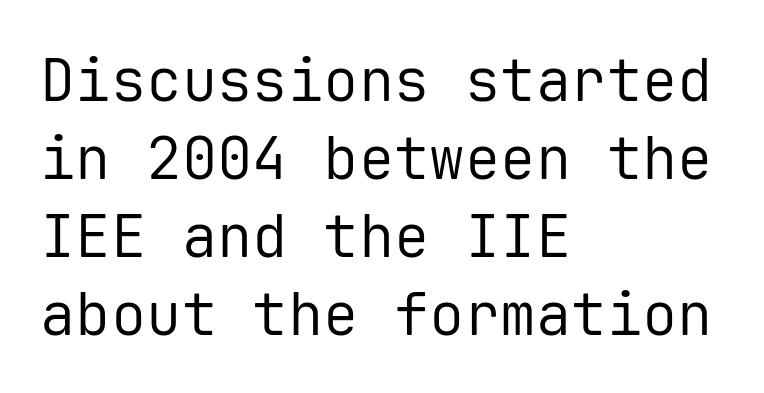
Q: Is the text bold? A: No.
Q: Is the text italic (slanted)? A: No, it is upright.
Q: Is the typeface a serif or a sans-serif typeface? A: Sans-serif.
Q: Is the text underlined? A: No.
Q: How is the paragraph aligned? A: Left-aligned.
Q: Is the spacing between letters normal or unusually wide? A: Normal.
Q: Is the spacing between lines tight, normal or loose? A: Normal.
Q: Width (condensed, normal, or wide)? A: Normal.
Q: Stroke contrast? A: Low.
Q: x-height? A: Medium.
Q: Monospaced? A: Yes.
